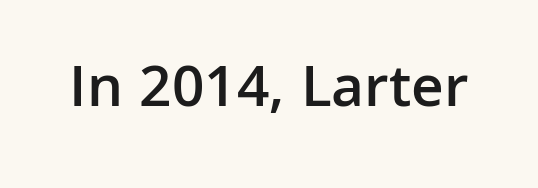
{"serif": "no", "italic": "no", "bold": "semi", "weight": "semibold", "width": "normal", "stroke_contrast": "low", "x_height": "medium", "monospaced": "no", "underline": "no", "letter_spacing": "normal", "letter_spacing_em": 0.0, "glyph_px": 61}
